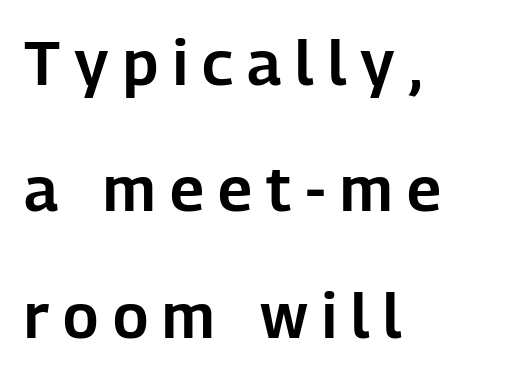
{"serif": "no", "italic": "no", "width": "normal", "stroke_contrast": "low", "x_height": "medium", "monospaced": "no", "underline": "no", "align": "left", "line_spacing": "loose", "line_spacing_ratio": 2.04, "letter_spacing": "wide", "letter_spacing_em": 0.23, "glyph_px": 62}
